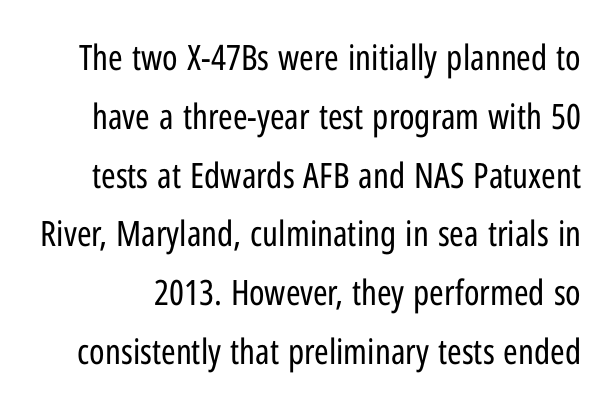
The strokes are not fattened; the text isn't bold. Is the letter spacing exaggerated? No — it looks like the ordinary default. In terms of letterform style, serifs are entirely absent. A clean baseline with only descenders dipping below it.
